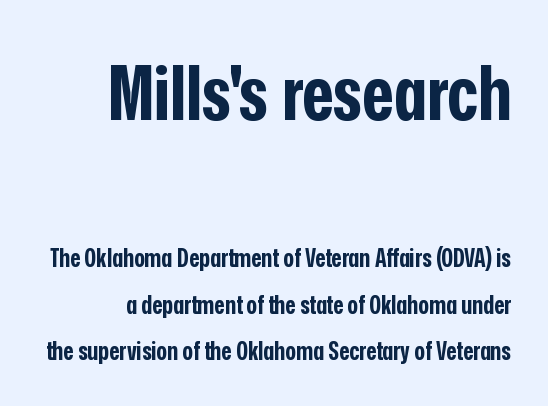
The lettering holds an erect, upright posture throughout. As a designer I'd log this as weight 700, bold. Each word holds together tightly as a unit, with standard inter-letter gaps. Stroke terminals: plain, sans-serif.
